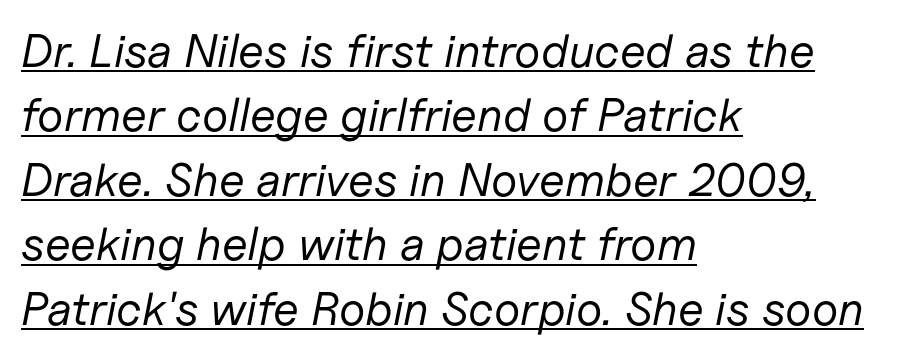
Has an underline been added? It has. Emphasis-style slanted type is in use. How would I describe the line gaps? Plain and ordinary. A quiet, ordinary-to-light weight characterises the typeface.
